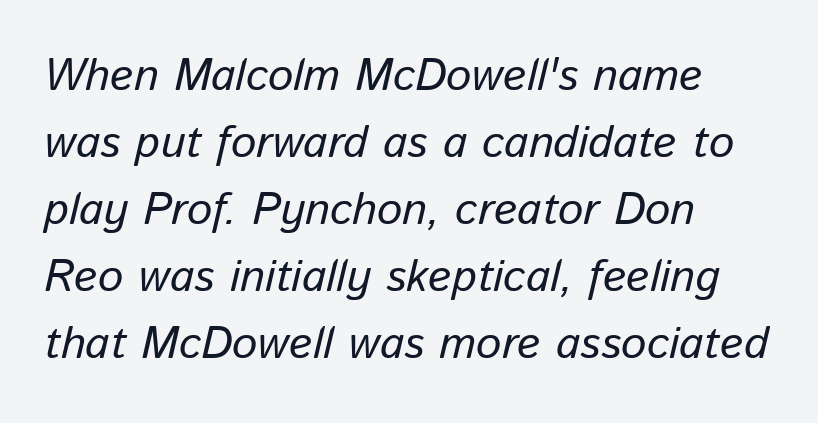
The image shows 45 px text type, italic (leaning right); set left-aligned, normal line spacing (1.49x), normal letter spacing, not underlined; low stroke contrast and a medium x-height.
